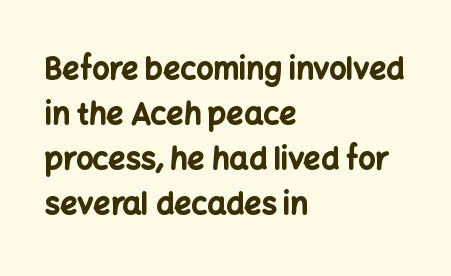
{"serif": "no", "italic": "no", "bold": "yes", "weight": "bold", "width": "normal", "stroke_contrast": "low", "x_height": "medium", "monospaced": "no", "underline": "no", "align": "left", "line_spacing": "normal", "line_spacing_ratio": 1.5, "letter_spacing": "normal", "letter_spacing_em": 0.0, "glyph_px": 30}
